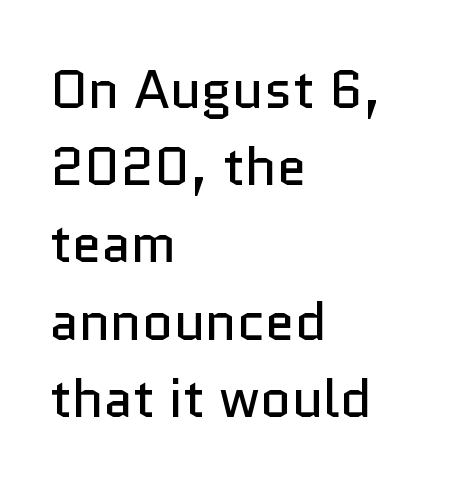
The image shows 54 px regular-weight sans-serif type, upright; set left-aligned, normal line spacing (1.43x), normal letter spacing, not underlined; low stroke contrast and a medium x-height.
